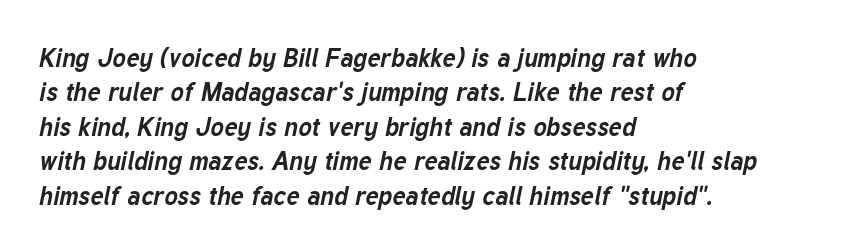
If you drew a line through each stem, it would be angled. Glance below the letters and you will spot only blank space. Set as a true bold cut, around the 700 mark. Compared with a centered layout, this one pins lines to the left instead. The letters sit at their default tracking, neither squeezed nor spread.
